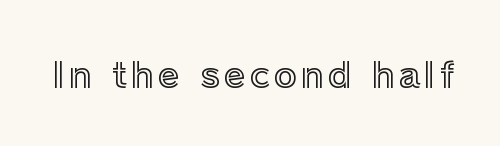
The image shows 35 px text type, upright; set not underlined; a medium x-height.
